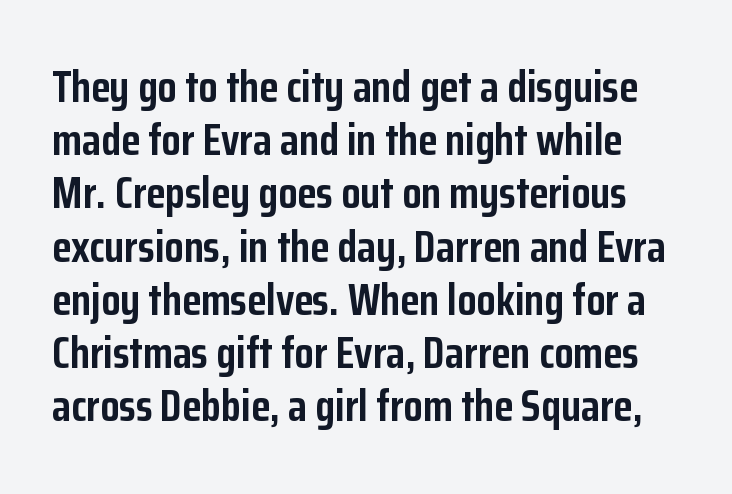
Q: Is the text bold? A: Yes.
Q: Is the text italic (slanted)? A: No, it is upright.
Q: Is the typeface a serif or a sans-serif typeface? A: Sans-serif.
Q: Is the text underlined? A: No.
Q: Is the spacing between letters normal or unusually wide? A: Normal.
Q: Width (condensed, normal, or wide)? A: Condensed.
Q: Stroke contrast? A: Low.
Q: x-height? A: Medium.
Q: Monospaced? A: No.
